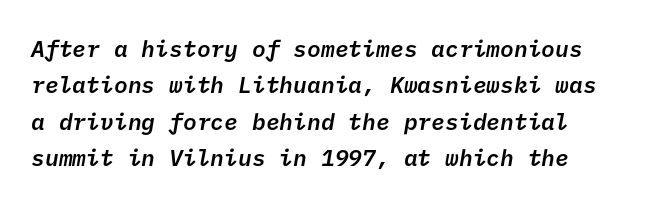
Q: Is the text bold? A: Semi-bold.
Q: Is the text underlined? A: No.
Q: Is the spacing between letters normal or unusually wide? A: Normal.
Q: Is the spacing between lines tight, normal or loose? A: Normal.
